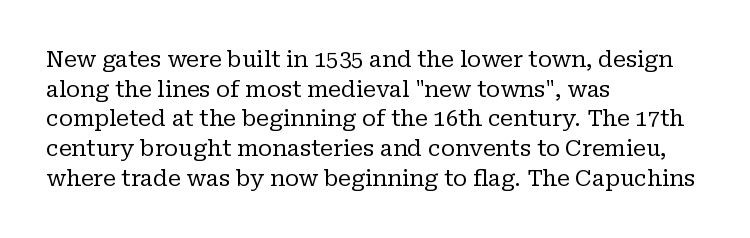
Unmarked baselines from the first word to the last. The designer left line spacing at the default. The rendering anchors every line to the left-hand side. The gaps between neighbouring characters are ordinary and unremarkable. The type sits square on the baseline with zero lean.
